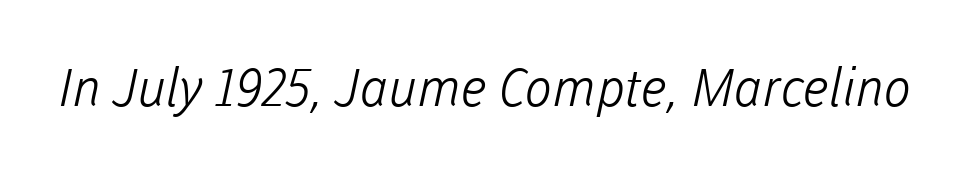
{"serif": "no", "bold": "no", "weight": "light", "width": "normal", "stroke_contrast": "low", "x_height": "medium", "monospaced": "no", "underline": "no", "letter_spacing": "normal", "letter_spacing_em": 0.0, "glyph_px": 52}
